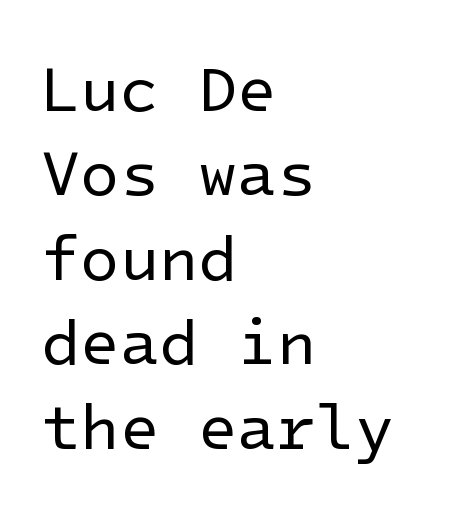
The image shows 64 px regular-weight sans-serif type, upright; set left-aligned, normal line spacing (1.32x), normal letter spacing, not underlined; low stroke contrast and a medium x-height.
